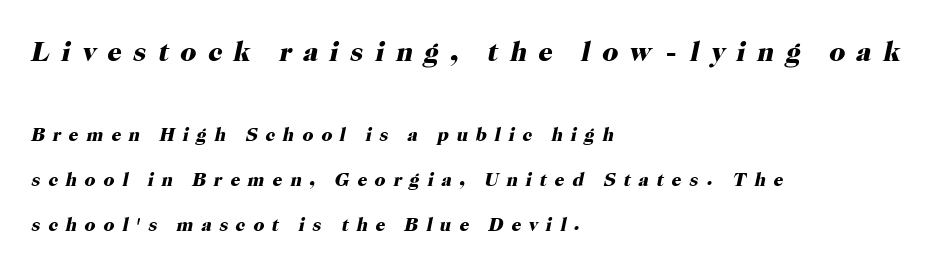
Posture: slanted. A great deal of white space separates one row of letters from the next. A typesetter would label this face a serif. Does the bottom block carry the larger type? No, the top block does.
